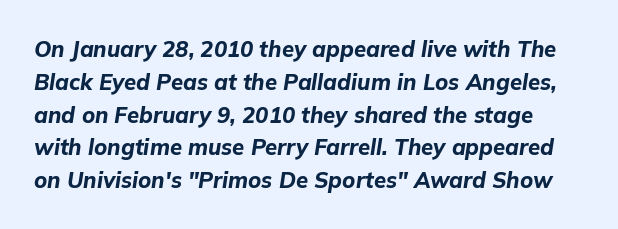
Q: Is the text bold? A: Yes.
Q: Is the text italic (slanted)? A: Yes, it leans right by about 9 degrees.
Q: Is the text underlined? A: No.
Q: Is the spacing between letters normal or unusually wide? A: Normal.
Q: Is the spacing between lines tight, normal or loose? A: Normal.
